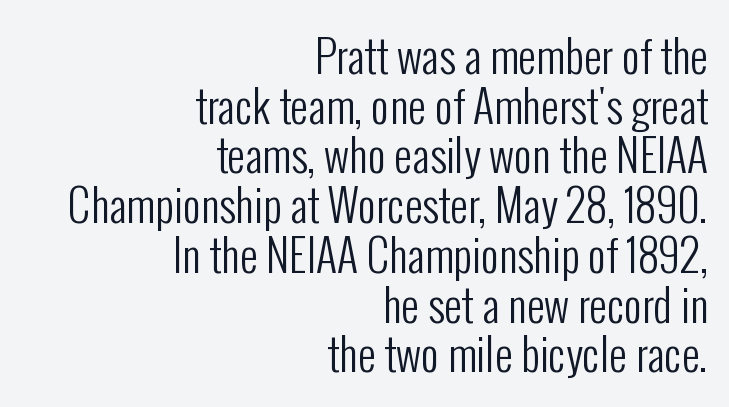
The face looks like a standard text weight, possibly lighter. The horizontal fit of the characters is conventional and even. Vertical strokes here are truly vertical. Check the space under the baseline: it is left empty. In CSS terms this would be text-align: right. Leading: reduced.
